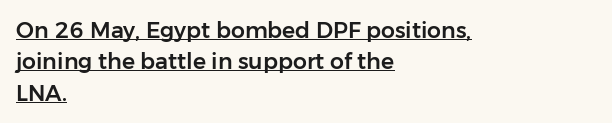
The image shows 22 px text type, upright; set left-aligned, normal line spacing (1.43x), normal letter spacing, underlined.
